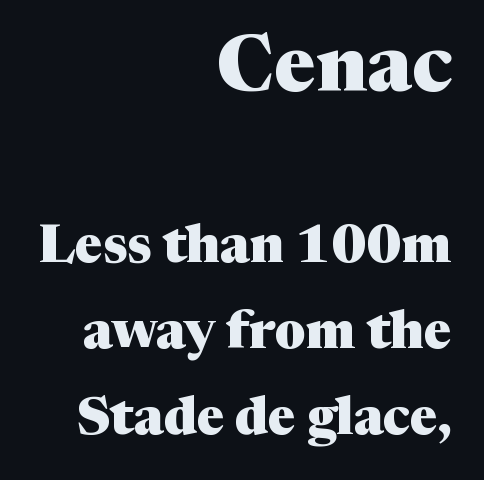
Q: Is the text bold? A: Yes.
Q: Is the text italic (slanted)? A: No, it is upright.
Q: Is the typeface a serif or a sans-serif typeface? A: Serif.
Q: Is the text underlined? A: No.
Q: How is the paragraph aligned? A: Right-aligned.
Q: Is the spacing between letters normal or unusually wide? A: Normal.
Q: Is the spacing between lines tight, normal or loose? A: Normal.
Q: Which block of text is set in a larger size, the first (top) or the second (bottom)? A: The first (top) one.
Q: Width (condensed, normal, or wide)? A: Normal.
Q: Stroke contrast? A: Medium.
Q: x-height? A: Medium.
Q: Monospaced? A: No.
